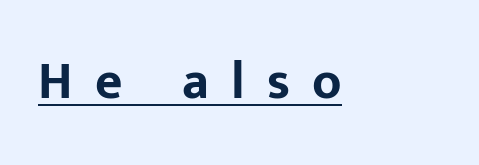
Proportional: the letters do not fall into vertical columns. What weight is shown? A full bold with thick strokes. A typesetter would call this heavily tracked-out type. The lettering is marked with a stroke running underneath it. I'd call this a sans setting — the letters go barefoot. Style check: upright.
